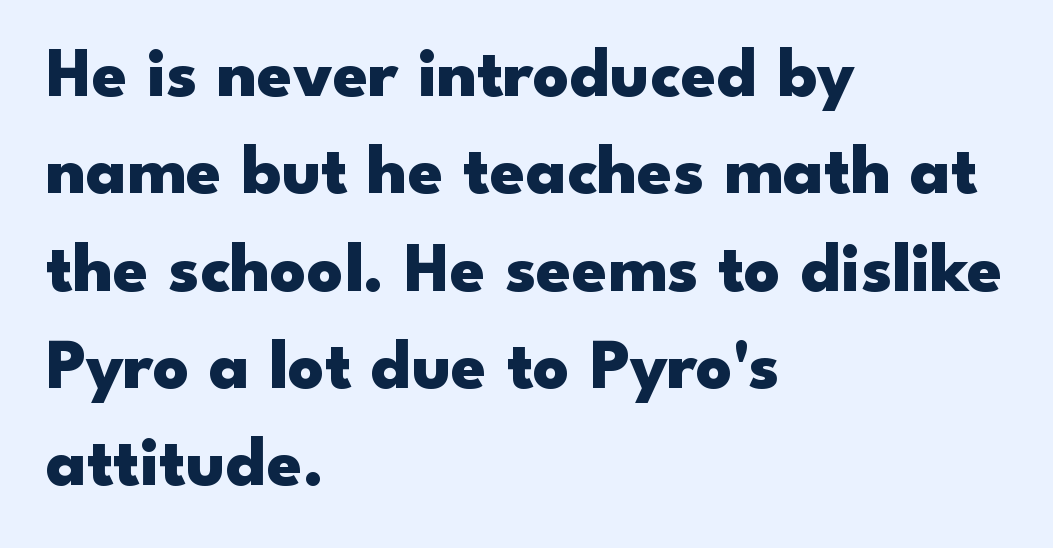
The image shows 71 px heavy, wide sans-serif type, upright; set left-aligned, normal line spacing (1.37x), normal letter spacing, not underlined; low stroke contrast and a small x-height.
